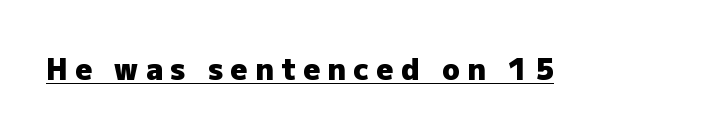
The image shows 29 px heavy sans-serif type, upright; set unusually wide letter spacing (+0.26 em), underlined; low stroke contrast and a medium x-height.
